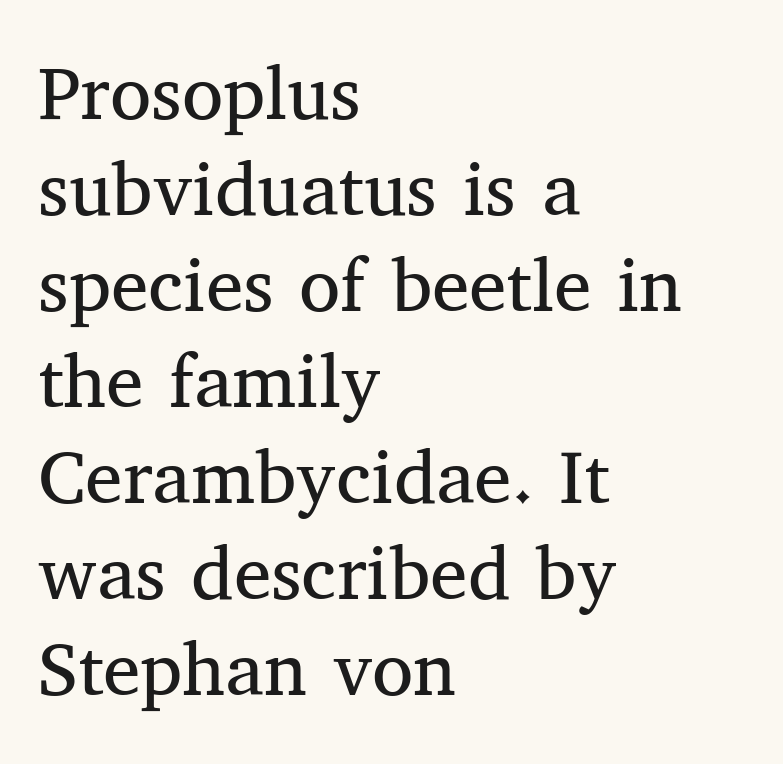
{"serif": "yes", "italic": "no", "bold": "no", "weight": "regular", "width": "normal", "stroke_contrast": "medium", "x_height": "medium", "monospaced": "no", "underline": "no", "align": "left", "line_spacing": "normal", "line_spacing_ratio": 1.28, "letter_spacing": "normal", "letter_spacing_em": 0.0, "glyph_px": 75}
